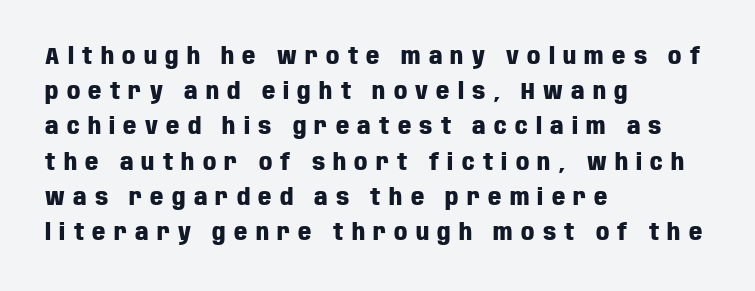
Q: Is the text bold? A: Yes.
Q: Is the text italic (slanted)? A: No, it is upright.
Q: Is the text underlined? A: No.
Q: How is the paragraph aligned? A: Left-aligned.
Q: Is the spacing between letters normal or unusually wide? A: Unusually wide.
Q: Is the spacing between lines tight, normal or loose? A: Normal.
